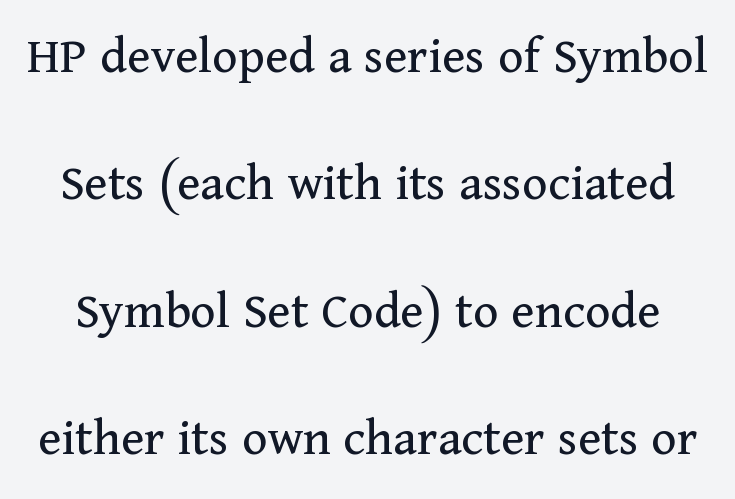
Compared with a typical body face, this is equally light or lighter still. The text was rendered using a seriffed face with decorative stroke endings. Standard letterfit; no display-style spreading of the glyphs. Varying glyph widths throughout — classic text-font behaviour. The passage shown is not underscored anywhere.
